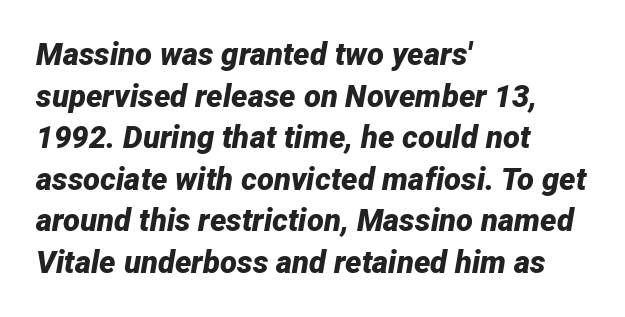
Q: Is the text bold? A: Yes.
Q: Is the text italic (slanted)? A: Yes, it leans right by about 12 degrees.
Q: Is the text underlined? A: No.
Q: How is the paragraph aligned? A: Left-aligned.
Q: Is the spacing between letters normal or unusually wide? A: Normal.
Q: Is the spacing between lines tight, normal or loose? A: Normal.
Q: Width (condensed, normal, or wide)? A: Normal.
Q: Stroke contrast? A: Low.
Q: x-height? A: Medium.
Q: Monospaced? A: No.
